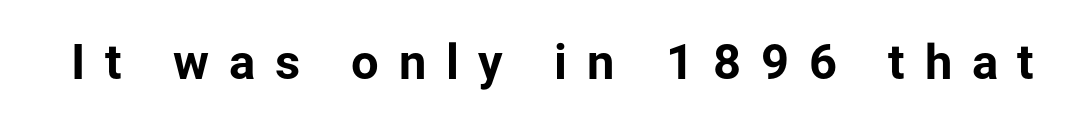
This rendering employs a face without finishing strokes, i.e., a sans-serif. Tracking value appears strongly positive — letters spread wide. The glyphs are unaccompanied by any horizontal stroke below them. Unlike italic type, these characters show no tilt at all. Do the characters align in a grid? No, the font is proportional.
